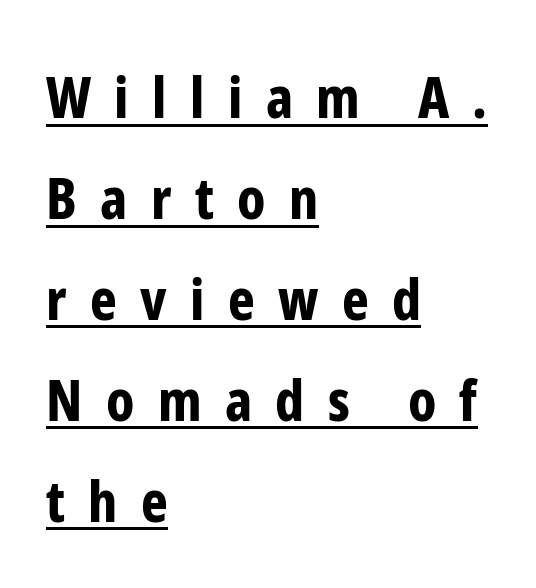
{"serif": "no", "italic": "no", "bold": "yes", "weight": "bold", "width": "condensed", "stroke_contrast": "low", "x_height": "medium", "monospaced": "no", "underline": "yes", "align": "left", "line_spacing_ratio": 1.77, "letter_spacing": "wide", "letter_spacing_em": 0.41, "glyph_px": 57}
